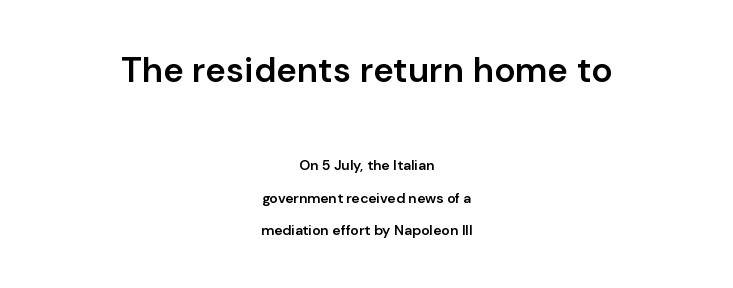
The image shows 35 px semibold sans-serif type, upright; set centered, loose line spacing (2.32x), normal letter spacing, not underlined; the first (top) block is 2.5x larger; low stroke contrast and a medium x-height.
